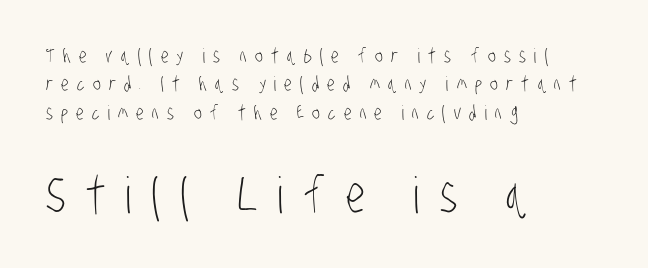
Reading top to bottom, the characters get bigger at the block break. A quiet, ordinary-to-light weight characterises the typeface. The passage shown is typed in a proportional face where columns would drift. A classic flush-left, rag-right setting is used for this passage. The letters are spread apart with noticeably loose tracking. This is sans-serif lettering, the kind often seen on screens and signage.
